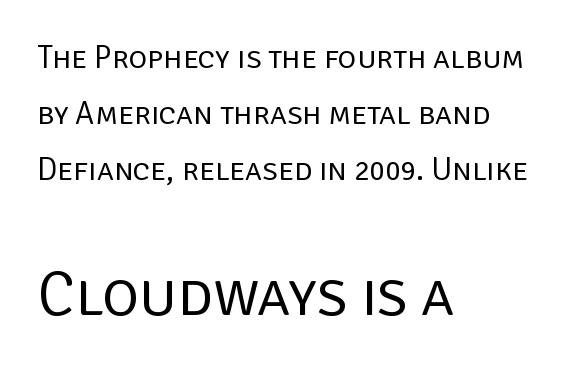
{"serif": "no", "italic": "no", "bold": "no", "weight": "regular", "width": "normal", "stroke_contrast": "low", "x_height": "large", "monospaced": "no", "underline": "no", "align": "left", "line_spacing_ratio": 1.75, "letter_spacing": "normal", "letter_spacing_em": 0.0, "larger_block": "second", "size_ratio": 1.97, "glyph_px": 63}
